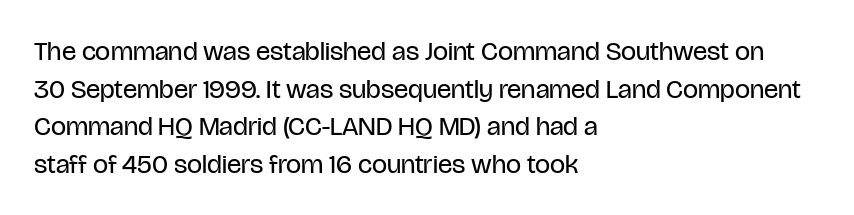
The image shows 27 px text type, upright; set left-aligned, normal line spacing (1.39x), normal letter spacing, not underlined.
